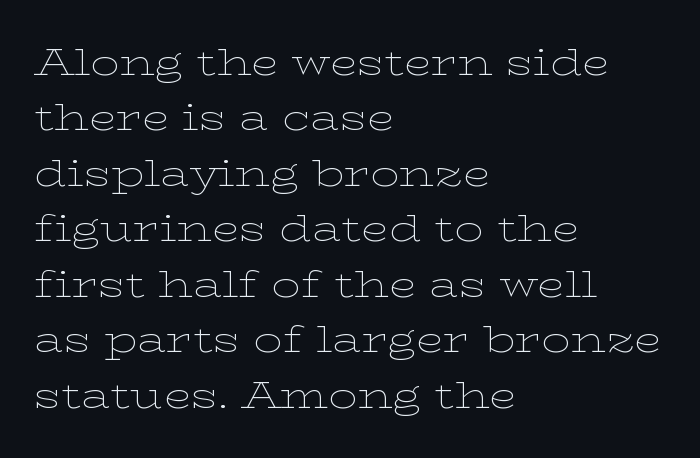
The image shows 36 px thin, wide serif type, upright; set left-aligned, normal line spacing (1.54x), normal letter spacing, not underlined; low stroke contrast and a medium x-height.
